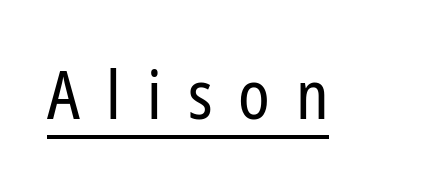
Q: Is the text bold? A: No.
Q: Is the text italic (slanted)? A: No, it is upright.
Q: Is the typeface a serif or a sans-serif typeface? A: Sans-serif.
Q: Is the text underlined? A: Yes.
Q: Is the spacing between letters normal or unusually wide? A: Unusually wide.
Q: Width (condensed, normal, or wide)? A: Condensed.
Q: Stroke contrast? A: Low.
Q: x-height? A: Medium.
Q: Monospaced? A: No.
